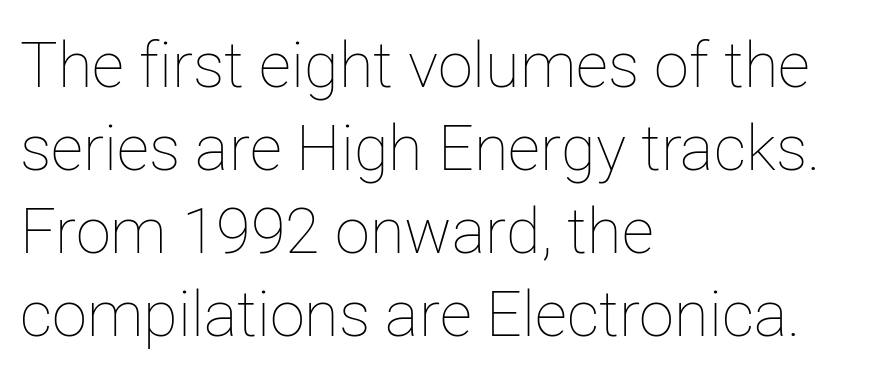
{"italic": "no", "bold": "no", "weight": "thin", "width": "normal", "stroke_contrast": "low", "x_height": "medium", "monospaced": "no", "underline": "no", "align": "left", "line_spacing": "normal", "line_spacing_ratio": 1.32, "letter_spacing": "normal", "letter_spacing_em": 0.0, "glyph_px": 63}
